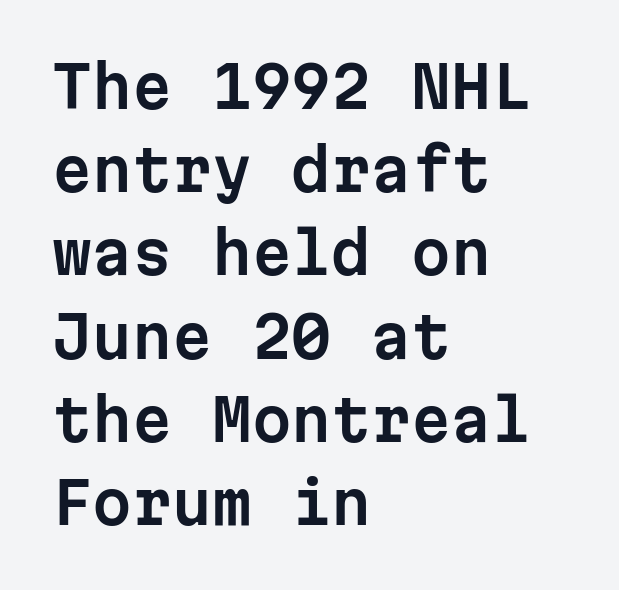
{"serif": "no", "italic": "no", "width": "normal", "stroke_contrast": "low", "x_height": "medium", "monospaced": "yes", "underline": "no", "align": "left", "line_spacing": "normal", "line_spacing_ratio": 1.46, "letter_spacing": "normal", "letter_spacing_em": 0.0, "glyph_px": 57}
